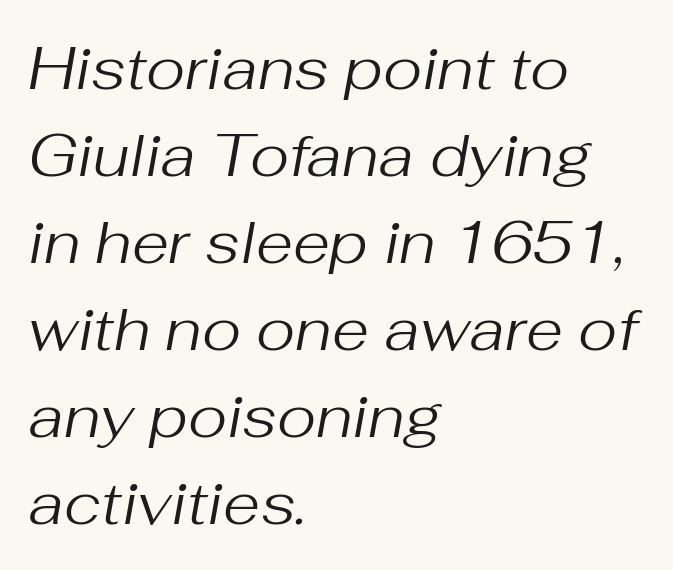
Q: Is the text bold? A: No.
Q: Is the text italic (slanted)? A: Yes, it leans right by about 10 degrees.
Q: Is the text underlined? A: No.
Q: How is the paragraph aligned? A: Left-aligned.
Q: Is the spacing between letters normal or unusually wide? A: Normal.
Q: Is the spacing between lines tight, normal or loose? A: Normal.
Q: Width (condensed, normal, or wide)? A: Normal.
Q: Stroke contrast? A: Medium.
Q: x-height? A: Medium.
Q: Monospaced? A: No.
